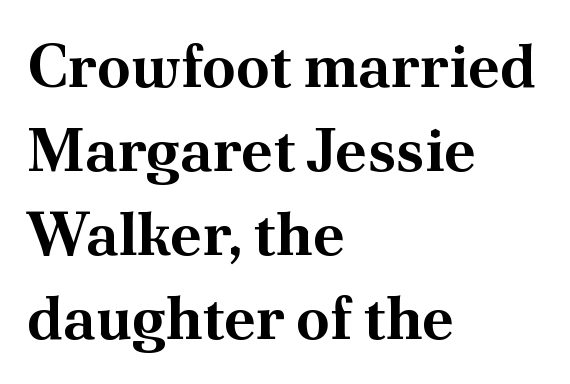
A bare baseline throughout the passage. Every stem runs plumb, perpendicular to the baseline. If you drew a ruler down the left edge, every line would touch it. The font is running at its bold setting. No extra tracking has been applied to these lines. Proportional: the letters do not fall into vertical columns.
